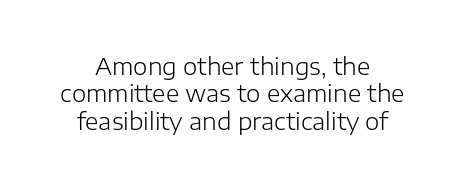
Q: Is the text bold? A: No.
Q: Is the text italic (slanted)? A: No, it is upright.
Q: Is the text underlined? A: No.
Q: Is the spacing between letters normal or unusually wide? A: Normal.
